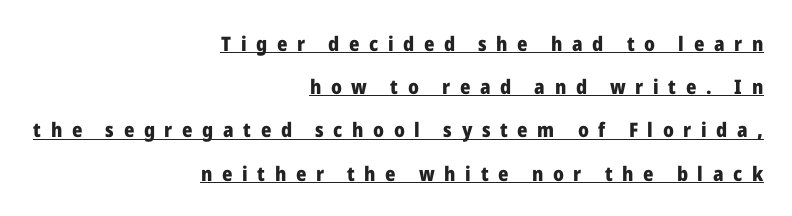
Italic: no, the glyphs are upright roman. Summary of vertical rhythm: relaxed, with wide interline spacing. Each glyph is drawn with heavy, bold strokes. The ragged edge is on the left, which tells us the setting is flush right. These characters rest on top of a visible drawn line.
